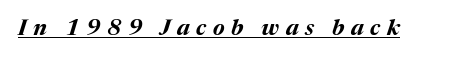
{"italic": "yes", "lean": "right", "slant_degrees": 17, "bold": "yes", "underline": "yes", "letter_spacing": "wide", "letter_spacing_em": 0.3, "glyph_px": 22}
